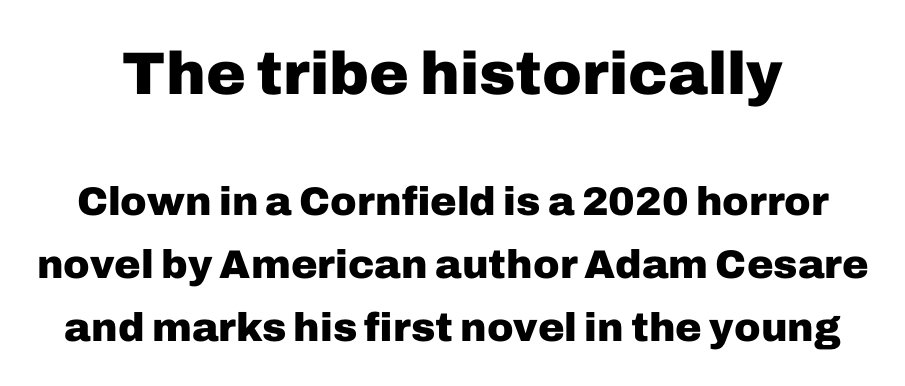
Q: Is the text bold? A: Yes.
Q: Is the text italic (slanted)? A: No, it is upright.
Q: Is the typeface a serif or a sans-serif typeface? A: Sans-serif.
Q: Is the text underlined? A: No.
Q: Is the spacing between letters normal or unusually wide? A: Normal.
Q: Is the spacing between lines tight, normal or loose? A: Normal.
Q: Which block of text is set in a larger size, the first (top) or the second (bottom)? A: The first (top) one.
Q: Width (condensed, normal, or wide)? A: Normal.
Q: Stroke contrast? A: Low.
Q: x-height? A: Medium.
Q: Monospaced? A: No.
